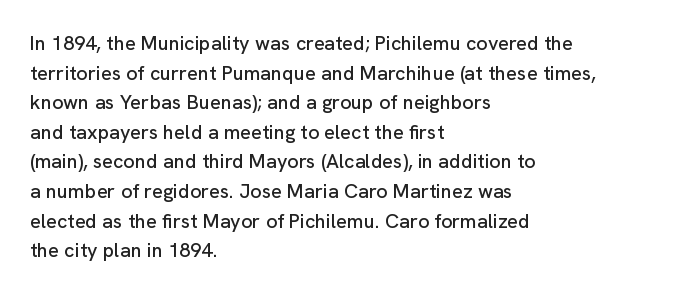
{"italic": "no", "underline": "no", "align": "left", "line_spacing": "normal", "line_spacing_ratio": 1.48, "letter_spacing": "normal", "letter_spacing_em": 0.0, "glyph_px": 20}
